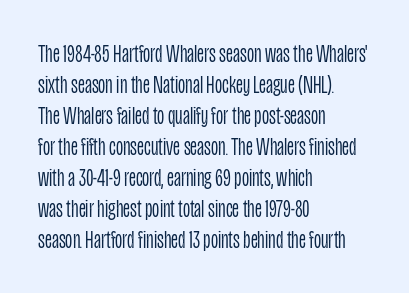
The image shows 25 px text type, upright; set left-aligned, line spacing 1.24x, normal letter spacing, not underlined.
